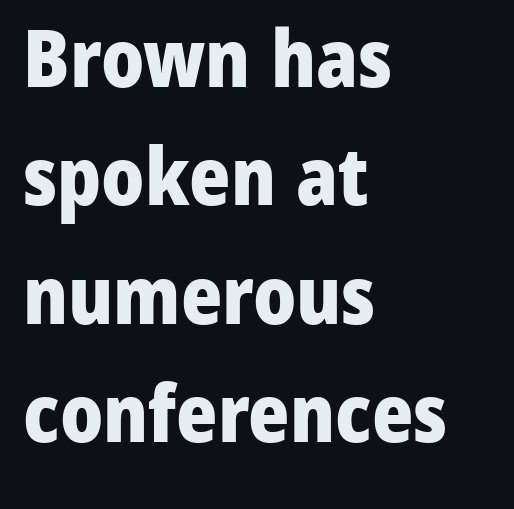
The image shows 79 px heavy sans-serif type, upright; set left-aligned, normal line spacing (1.5x), normal letter spacing, not underlined; low stroke contrast and a medium x-height.
